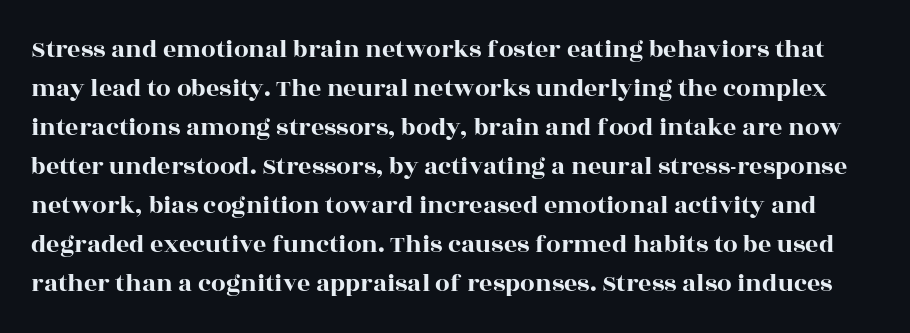
{"italic": "no", "underline": "no", "line_spacing": "normal", "line_spacing_ratio": 1.5, "letter_spacing": "normal", "letter_spacing_em": 0.0, "glyph_px": 26}
